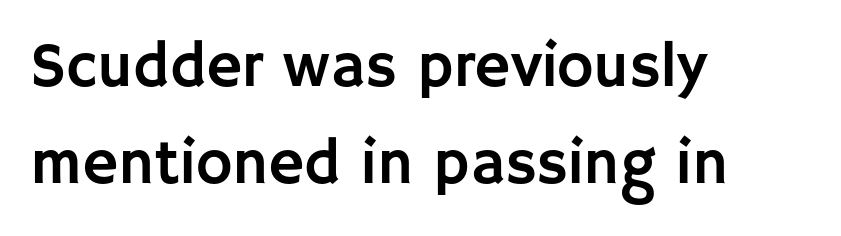
Q: Is the text italic (slanted)? A: No, it is upright.
Q: Is the typeface a serif or a sans-serif typeface? A: Sans-serif.
Q: Is the text underlined? A: No.
Q: How is the paragraph aligned? A: Left-aligned.
Q: Is the spacing between letters normal or unusually wide? A: Normal.
Q: Is the spacing between lines tight, normal or loose? A: Normal.
Q: Width (condensed, normal, or wide)? A: Normal.
Q: Stroke contrast? A: Low.
Q: x-height? A: Large.
Q: Monospaced? A: No.
